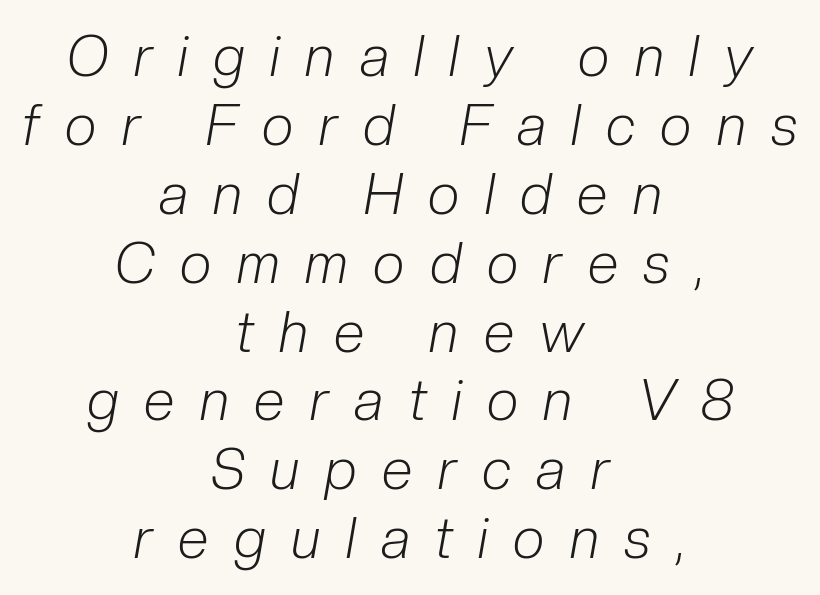
The image shows 56 px light, condensed type, italic (leaning right); set centered, line spacing 1.23x, unusually wide letter spacing (+0.46 em), not underlined; low stroke contrast and a medium x-height.
